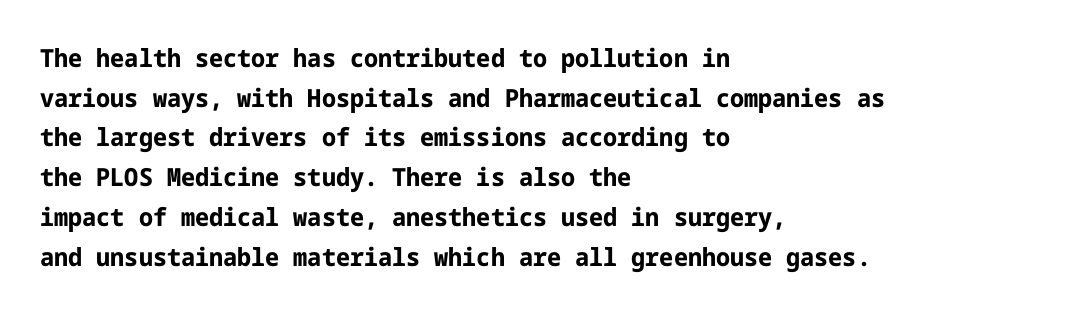
{"italic": "no", "bold": "yes", "underline": "no", "align": "left", "line_spacing": "normal", "line_spacing_ratio": 1.59, "letter_spacing": "normal", "letter_spacing_em": 0.0, "glyph_px": 25}
